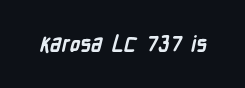
The image shows 21 px bold type; set normal letter spacing, not underlined.
